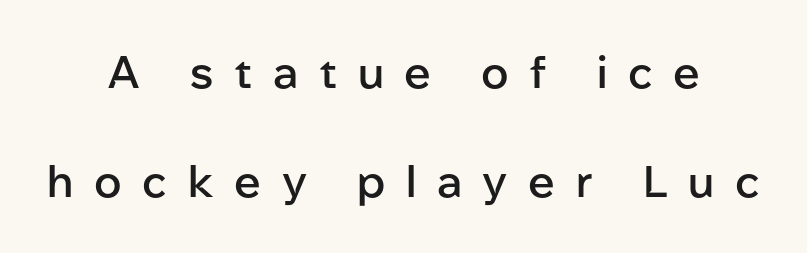
The image shows 44 px semibold sans-serif type, upright; set centered, loose line spacing (2.48x), unusually wide letter spacing (+0.47 em), not underlined; low stroke contrast and a medium x-height.
